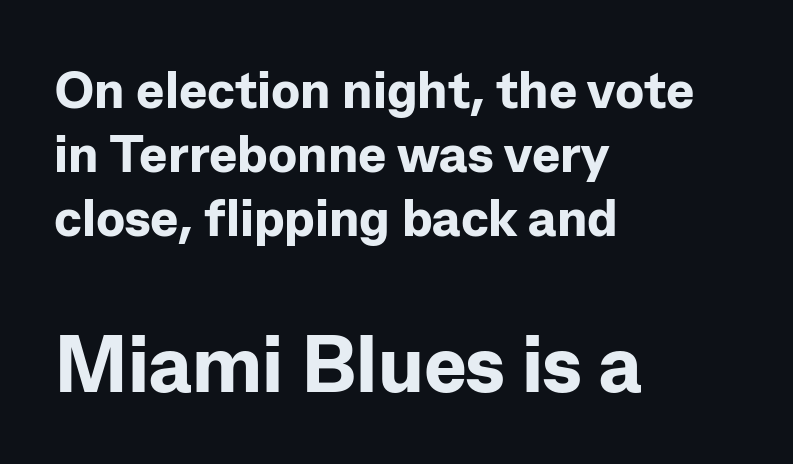
{"serif": "no", "italic": "no", "bold": "yes", "weight": "bold", "width": "normal", "stroke_contrast": "low", "x_height": "medium", "monospaced": "no", "underline": "no", "align": "left", "line_spacing_ratio": 1.21, "letter_spacing": "normal", "letter_spacing_em": 0.0, "larger_block": "second", "size_ratio": 1.51, "glyph_px": 80}
